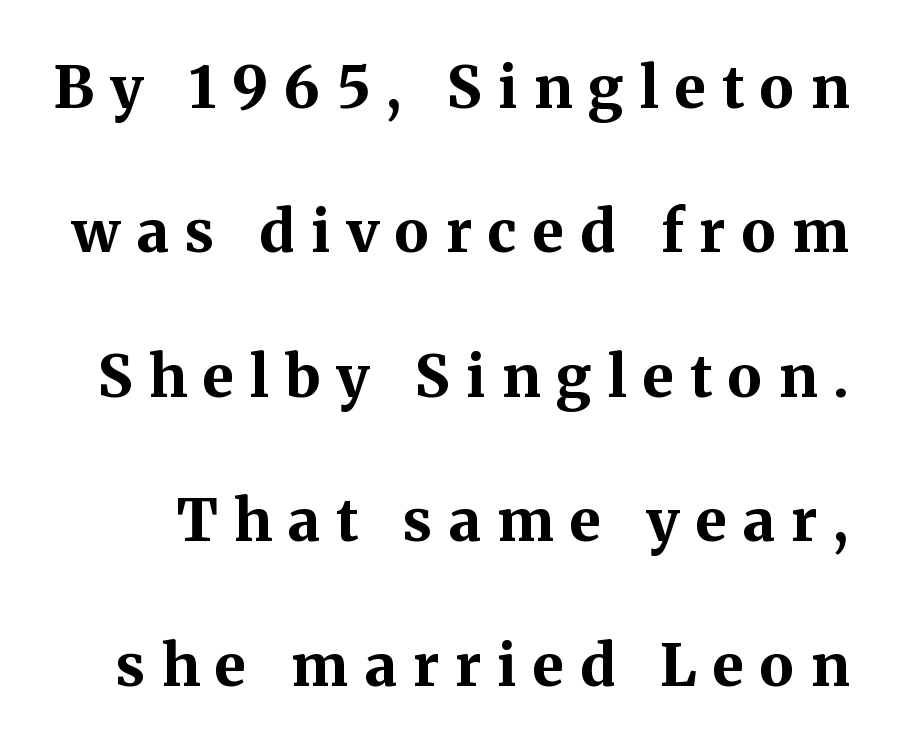
The image shows 58 px bold serif type, upright; set loose line spacing (2.49x), unusually wide letter spacing (+0.28 em), not underlined; medium stroke contrast and a medium x-height.
